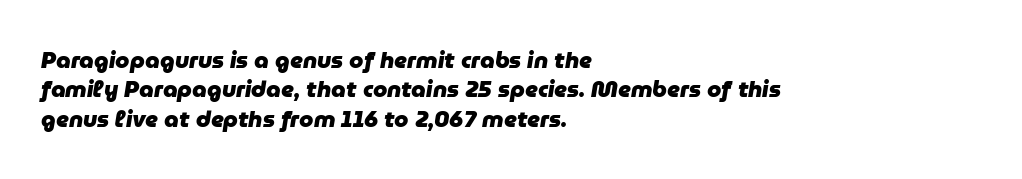
Is the block centered? No — it sits flush against the left margin. You'd pick this weight for a headline — it's a proper bold. An italicized treatment has been applied to the whole sample. Reading down the column, the eye jumps a familiar distance to each next line.
